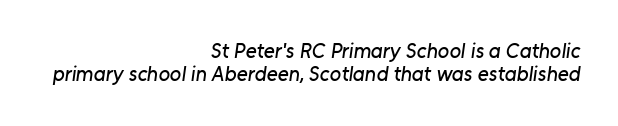
The passage shown has conventional tracking throughout. Compared with typical paragraphs, the rows here are closer together. The paragraph shown leans on its right margin. Glance below the letters and you will spot only blank space.
